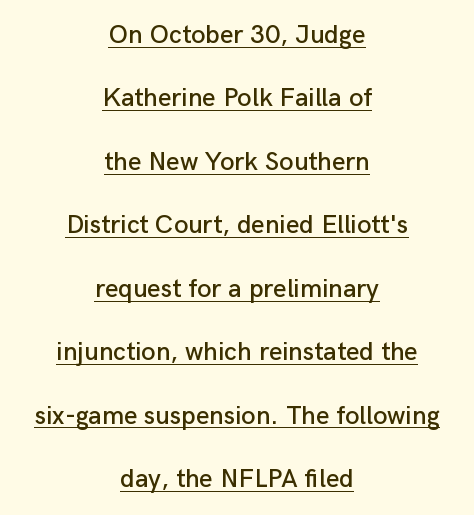
The image shows 26 px text type, upright; set centered, loose line spacing (2.44x), normal letter spacing, underlined.
